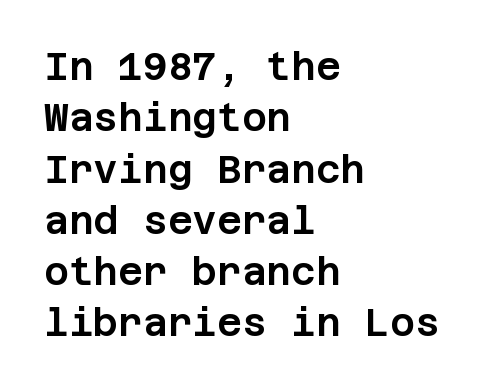
Q: Is the text italic (slanted)? A: No, it is upright.
Q: Is the typeface a serif or a sans-serif typeface? A: Sans-serif.
Q: Is the text underlined? A: No.
Q: How is the paragraph aligned? A: Left-aligned.
Q: Is the spacing between letters normal or unusually wide? A: Normal.
Q: Is the spacing between lines tight, normal or loose? A: Normal.
Q: Width (condensed, normal, or wide)? A: Normal.
Q: Stroke contrast? A: Low.
Q: x-height? A: Large.
